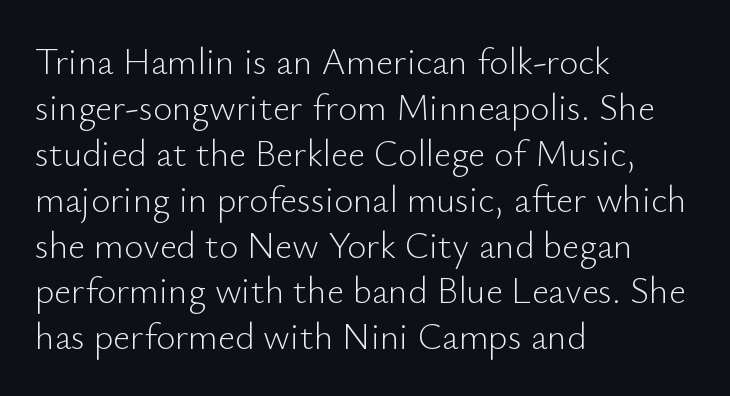
The image shows 37 px light sans-serif type, upright; set left-aligned, line spacing 1.24x, normal letter spacing, not underlined; low stroke contrast and a small x-height.
